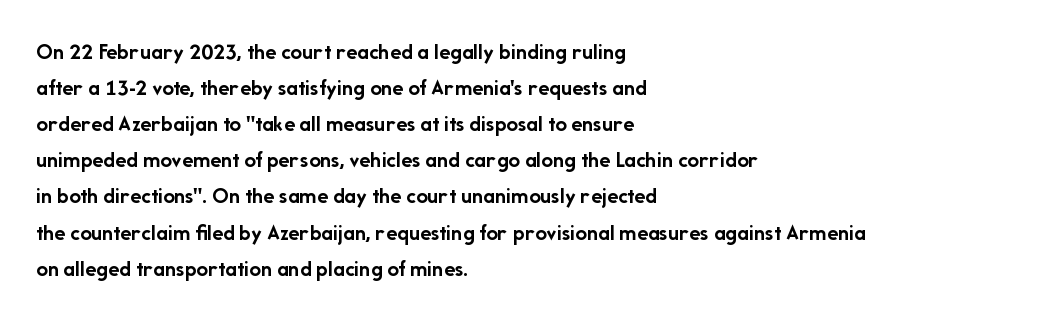
The image shows 23 px bold type, upright; set left-aligned, normal line spacing (1.57x), normal letter spacing, not underlined.
